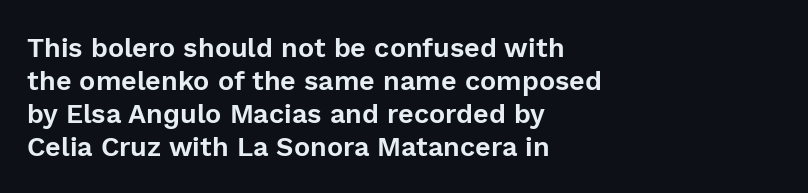
Q: Is the text italic (slanted)? A: No, it is upright.
Q: Is the text underlined? A: No.
Q: How is the paragraph aligned? A: Left-aligned.
Q: Is the spacing between letters normal or unusually wide? A: Normal.
